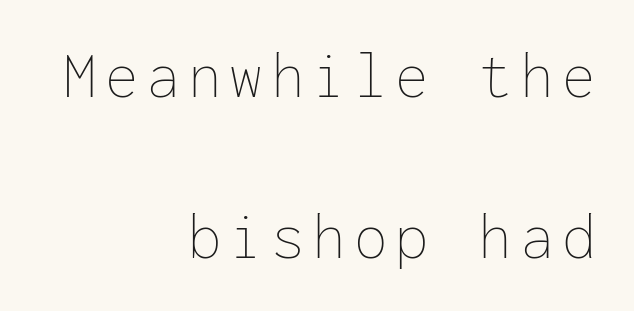
{"italic": "no", "bold": "no", "weight": "thin", "width": "normal", "stroke_contrast": "low", "x_height": "medium", "monospaced": "yes", "underline": "no", "align": "right", "line_spacing": "loose", "line_spacing_ratio": 2.41, "glyph_px": 67}
